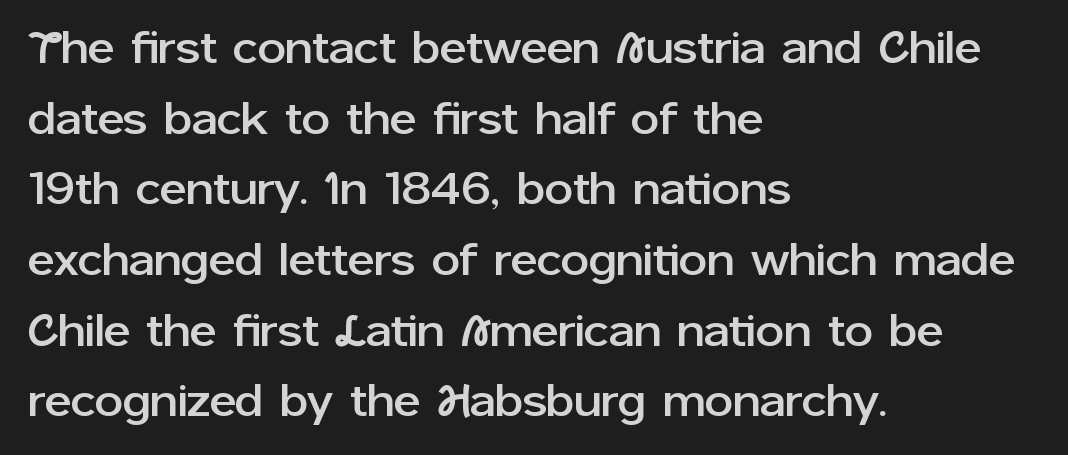
The lines in this sample share a left origin and differ only in where they stop. Descender tails drop into unmarked territory. The line texture is even and compact thanks to regular tracking. Regarding serifs, this sample does without them. Honestly, the row spacing looks completely unremarkable.
